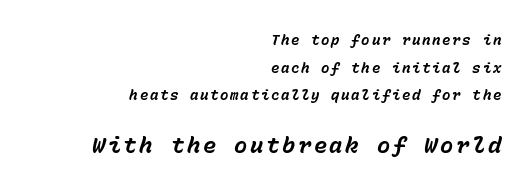
The image shows 22 px bold type, italic (leaning right); set right-aligned, loose line spacing (1.98x), not underlined; the second (bottom) block is 1.57x larger.
